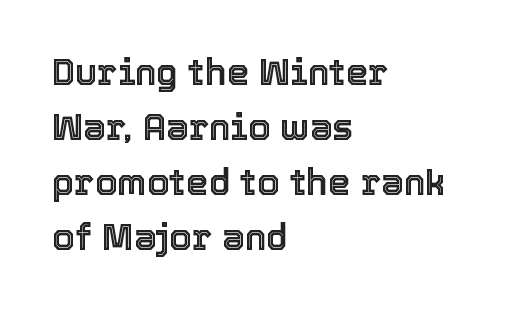
The image shows 36 px text type, upright; set left-aligned, normal line spacing (1.53x), normal letter spacing, not underlined; a medium x-height.
